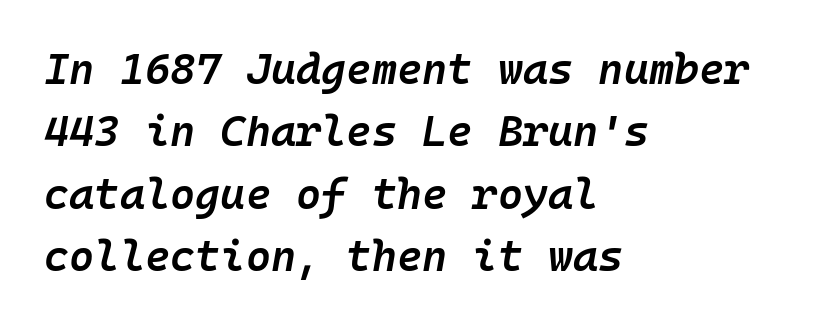
{"italic": "yes", "lean": "right", "slant_degrees": 10, "bold": "semi", "weight": "semibold", "width": "normal", "stroke_contrast": "low", "x_height": "medium", "monospaced": "yes", "underline": "no", "align": "left", "line_spacing": "normal", "line_spacing_ratio": 1.45, "letter_spacing": "normal", "letter_spacing_em": 0.0, "glyph_px": 43}
